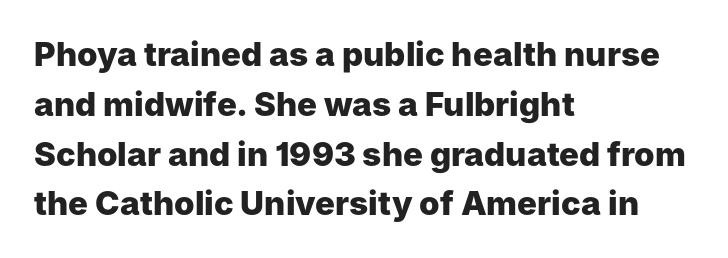
Q: Is the text bold? A: Yes.
Q: Is the text italic (slanted)? A: No, it is upright.
Q: Is the typeface a serif or a sans-serif typeface? A: Sans-serif.
Q: Is the text underlined? A: No.
Q: How is the paragraph aligned? A: Left-aligned.
Q: Is the spacing between letters normal or unusually wide? A: Normal.
Q: Is the spacing between lines tight, normal or loose? A: Normal.
Q: Width (condensed, normal, or wide)? A: Normal.
Q: Stroke contrast? A: Low.
Q: x-height? A: Medium.
Q: Monospaced? A: No.
